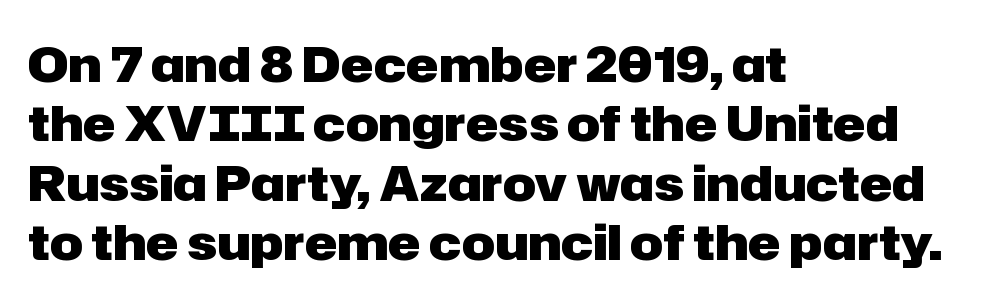
The zone under the glyphs is completely vacant. Grotesque or geometric, the face here clearly has no serifs. Leftover space on each line is placed entirely after the last word. Do the letters lean? They stand straight. Typographic density is high because the face is bold. Default kerning and tracking; the words read as compact shapes.
